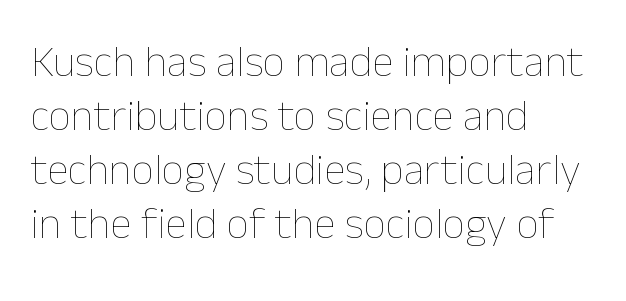
Unlike italic type, these characters show no tilt at all. Vertical stems look standard width or narrower in stroke. Any mark beneath the type? The region is blank. The ragged edge is on the right, which tells us the setting is flush left. Characters follow at the spacing the type designer built in.
